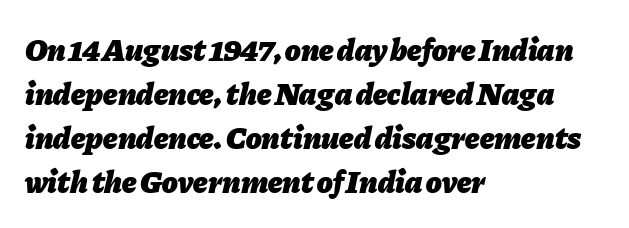
The image shows 32 px heavy type, italic (leaning right); set left-aligned, normal line spacing (1.37x), normal letter spacing, not underlined; low stroke contrast and a medium x-height.
